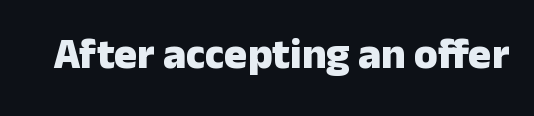
Q: Is the text bold? A: Yes.
Q: Is the text italic (slanted)? A: No, it is upright.
Q: Is the typeface a serif or a sans-serif typeface? A: Sans-serif.
Q: Is the text underlined? A: No.
Q: Is the spacing between letters normal or unusually wide? A: Normal.
Q: Width (condensed, normal, or wide)? A: Normal.
Q: Stroke contrast? A: Low.
Q: x-height? A: Medium.
Q: Monospaced? A: No.
